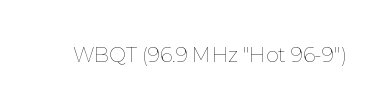
{"italic": "no", "bold": "no", "underline": "no", "letter_spacing": "normal", "letter_spacing_em": 0.0, "glyph_px": 20}
